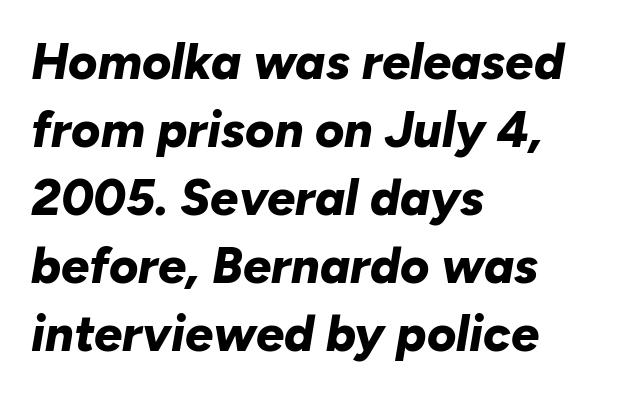
{"italic": "yes", "lean": "right", "slant_degrees": 10, "bold": "yes", "weight": "bold", "width": "normal", "stroke_contrast": "low", "x_height": "medium", "monospaced": "no", "underline": "no", "align": "left", "line_spacing": "normal", "line_spacing_ratio": 1.36, "letter_spacing": "normal", "letter_spacing_em": 0.0, "glyph_px": 50}
